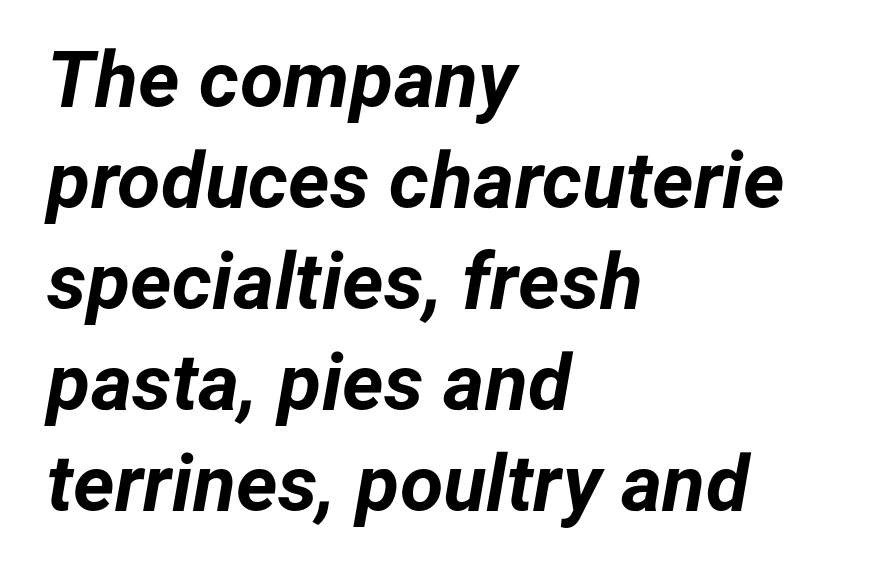
{"italic": "yes", "lean": "right", "slant_degrees": 12, "bold": "yes", "weight": "bold", "width": "normal", "stroke_contrast": "low", "x_height": "medium", "monospaced": "no", "underline": "no", "align": "left", "line_spacing": "normal", "line_spacing_ratio": 1.28, "letter_spacing": "normal", "letter_spacing_em": 0.0, "glyph_px": 79}
